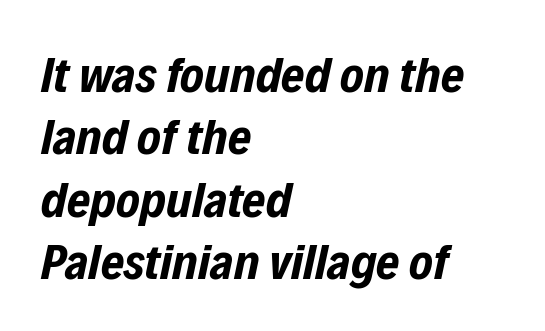
{"italic": "yes", "lean": "right", "slant_degrees": 12, "bold": "yes", "weight": "bold", "width": "condensed", "stroke_contrast": "low", "x_height": "medium", "monospaced": "no", "underline": "no", "align": "left", "line_spacing": "normal", "line_spacing_ratio": 1.25, "letter_spacing": "normal", "letter_spacing_em": 0.0, "glyph_px": 50}
